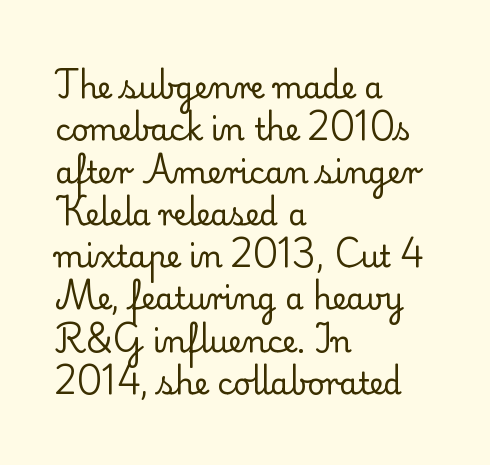
The image shows 30 px regular-weight serif type, upright; set left-aligned, normal line spacing (1.41x), normal letter spacing, not underlined; low stroke contrast and a small x-height.
